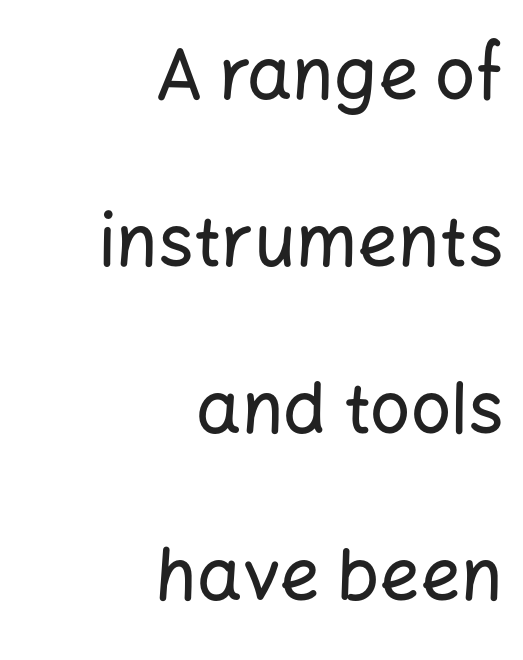
{"serif": "no", "italic": "no", "width": "normal", "stroke_contrast": "low", "x_height": "medium", "monospaced": "no", "underline": "no", "align": "right", "line_spacing": "loose", "line_spacing_ratio": 2.35, "letter_spacing": "normal", "letter_spacing_em": 0.0, "glyph_px": 71}
